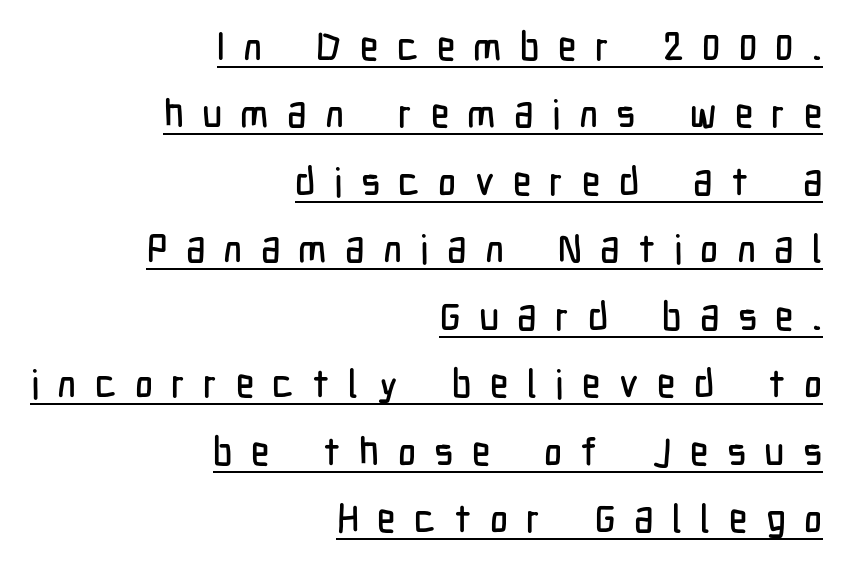
Character widths vary here, with narrow letters taking less room than wide ones. The passage shown is underscored from start to finish. The tracking jumps out immediately: characters are airy and widely separated. The passage is arranged like a letterhead date or caption credit — flush right.
